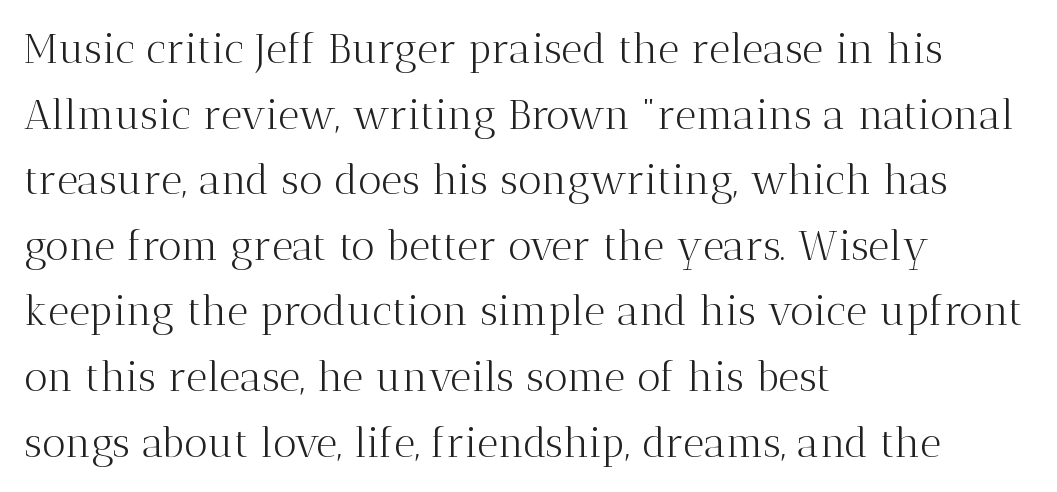
Descenders hang freely into open space. The letters advance in unequal steps, a hallmark of proportional type. Unlike italic type, these characters show no tilt at all. The typesetter chose a ragged-right arrangement here. Old-style or modern, the face here clearly has serifs.
